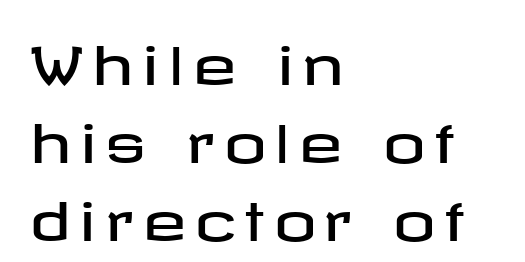
The image shows 52 px wide sans-serif type, upright; set left-aligned, normal line spacing (1.5x), not underlined; low stroke contrast and a medium x-height.
